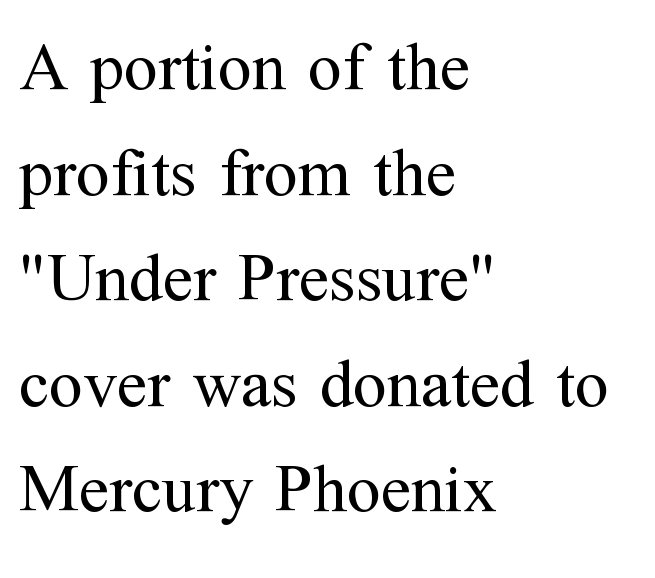
Q: Is the text bold? A: No.
Q: Is the text italic (slanted)? A: No, it is upright.
Q: Is the typeface a serif or a sans-serif typeface? A: Serif.
Q: Is the text underlined? A: No.
Q: How is the paragraph aligned? A: Left-aligned.
Q: Is the spacing between letters normal or unusually wide? A: Normal.
Q: Is the spacing between lines tight, normal or loose? A: Normal.
Q: Width (condensed, normal, or wide)? A: Normal.
Q: Stroke contrast? A: Medium.
Q: x-height? A: Medium.
Q: Monospaced? A: No.
